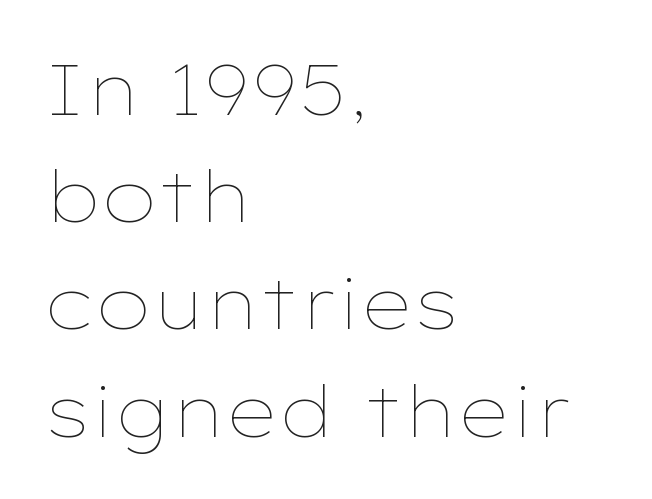
Q: Is the text bold? A: No.
Q: Is the text italic (slanted)? A: No, it is upright.
Q: Is the text underlined? A: No.
Q: How is the paragraph aligned? A: Left-aligned.
Q: Is the spacing between letters normal or unusually wide? A: Normal.
Q: Is the spacing between lines tight, normal or loose? A: Normal.
Q: Width (condensed, normal, or wide)? A: Wide.
Q: Stroke contrast? A: Low.
Q: x-height? A: Medium.
Q: Monospaced? A: No.
